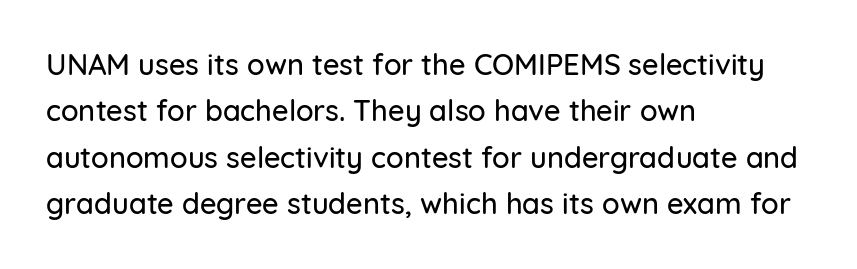
The passage shown is typed in a proportional face where columns would drift. Type style note: lacks serifs. Only glyphs here, with clear space below each row. A normal amount of white space separates one row of letters from the next.
